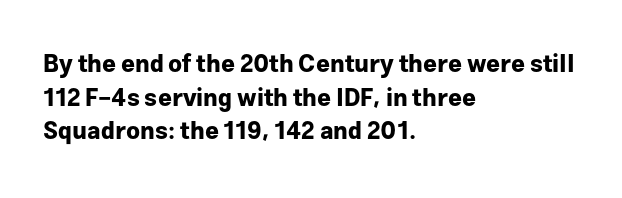
The image shows 24 px bold type, upright; set left-aligned, normal line spacing (1.4x), normal letter spacing, not underlined.
